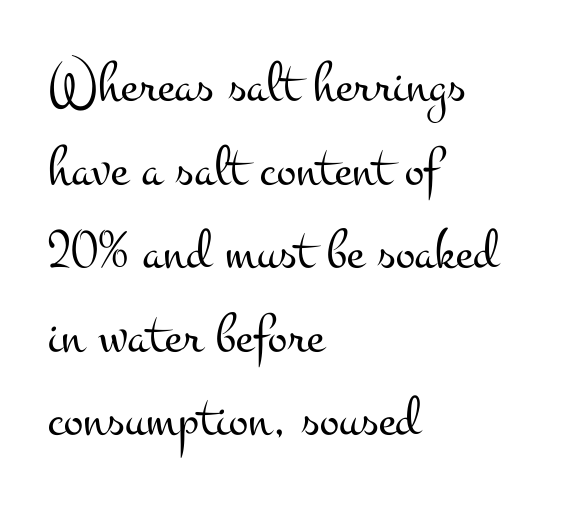
The image shows 58 px light, wide serif type; set left-aligned, normal line spacing (1.44x), normal letter spacing, not underlined; medium stroke contrast and a small x-height.
